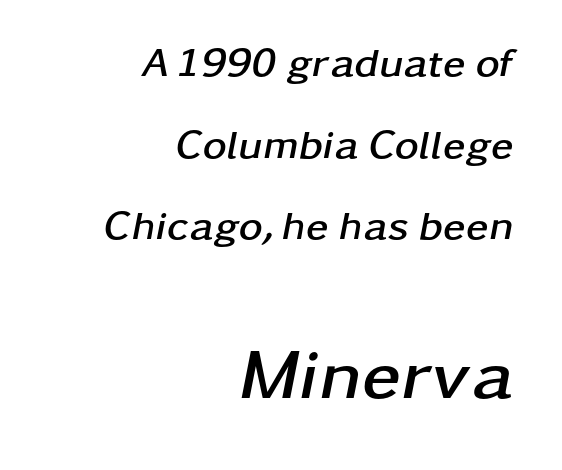
The image shows 71 px semibold, wide type, italic (leaning right); set right-aligned, loose line spacing (1.99x), normal letter spacing, not underlined; the second (bottom) block is 1.73x larger; low stroke contrast and a medium x-height.
